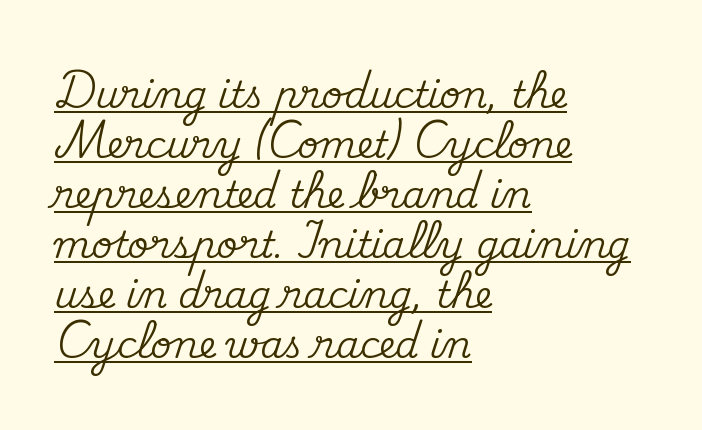
One-word summary of the alignment: left. Beneath each row of characters lies a ruled line. The space between consecutive lines is moderate.
